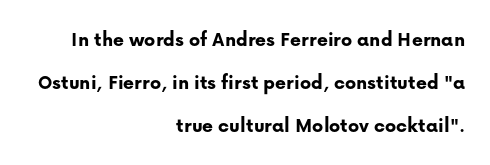
Compared with a flush-left layout, this one pins lines to the opposite, right side. The face used here is rendered with its standard letterfit. One glance says open: line gaps are wider than usual. Underline: absent. A roman cut, with each character standing at attention.
